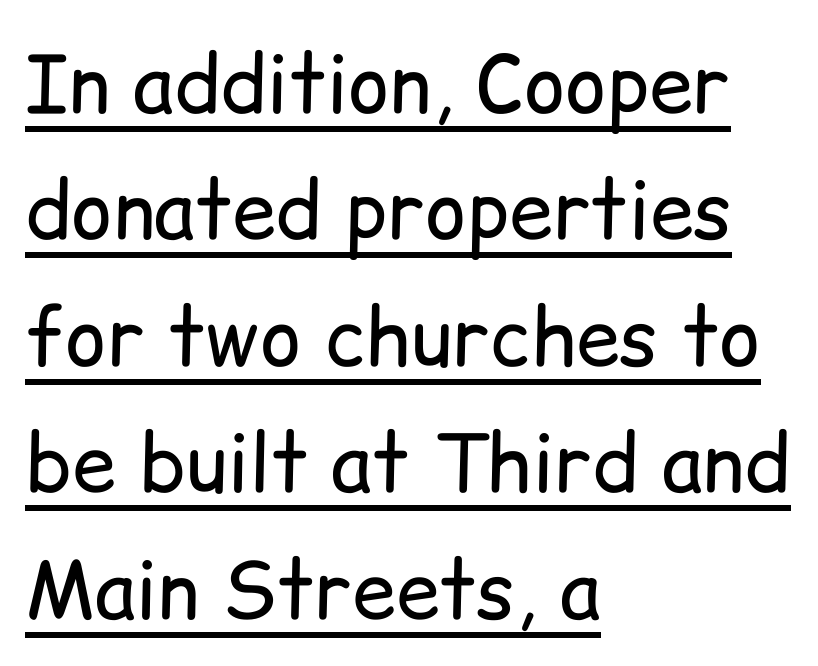
{"serif": "no", "italic": "no", "bold": "no", "weight": "regular", "width": "normal", "stroke_contrast": "low", "x_height": "medium", "monospaced": "no", "underline": "yes", "align": "left", "line_spacing": "normal", "line_spacing_ratio": 1.6, "letter_spacing": "normal", "letter_spacing_em": 0.0, "glyph_px": 79}
